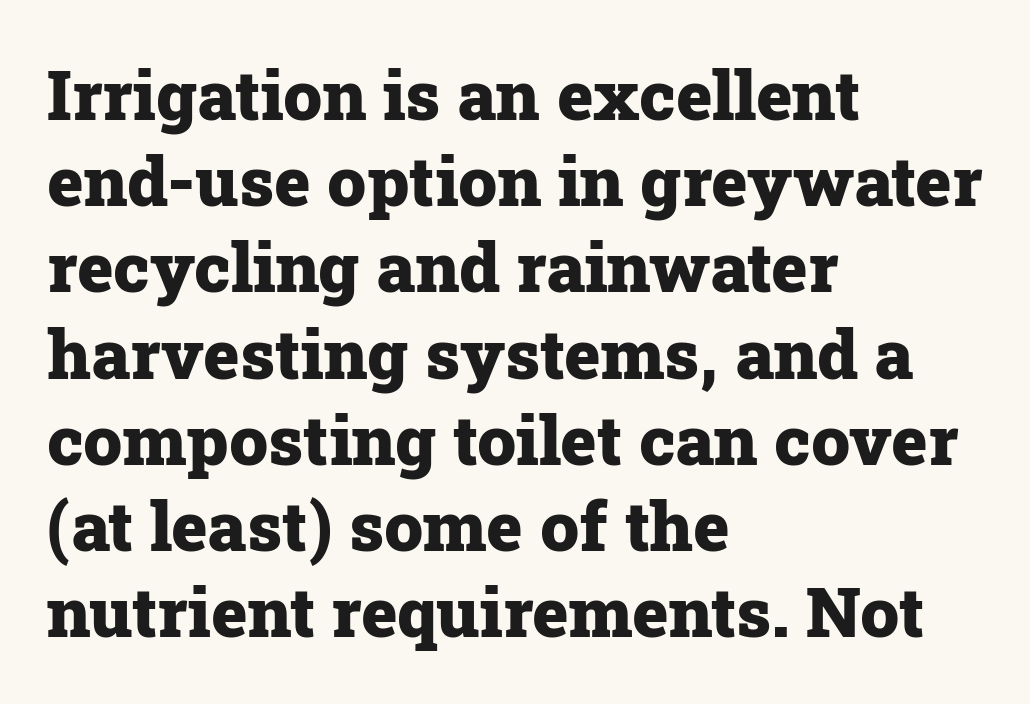
The sample has been set heavy, in full bold. The letters advance in unequal steps, a hallmark of proportional type. Left-aligned paragraph, ragged on the right. Is there much room between lines? A standard amount, neither cramped nor airy.
